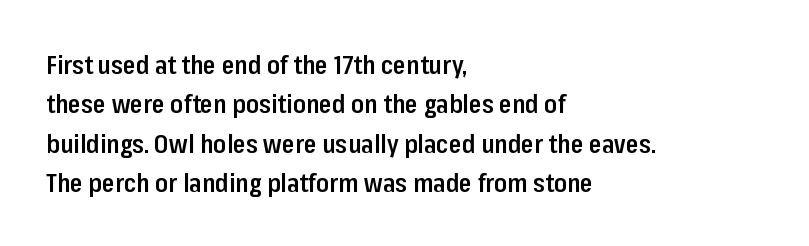
Layout note: lines flush left. The rendering uses a moderate line-height, typical for paragraphs. The typography opts for an upright posture over an oblique one. Weight check: semibold — heavier than regular, not quite bold. The area under the type is left untouched.
